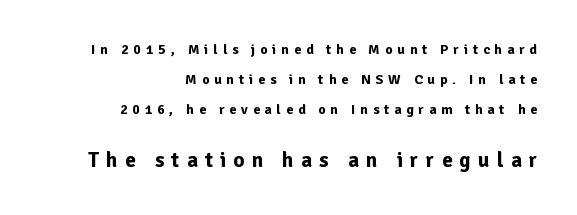
{"italic": "no", "bold": "yes", "underline": "no", "align": "right", "line_spacing": "loose", "line_spacing_ratio": 2.15, "letter_spacing": "wide", "letter_spacing_em": 0.35, "larger_block": "second", "size_ratio": 1.5, "glyph_px": 21}
